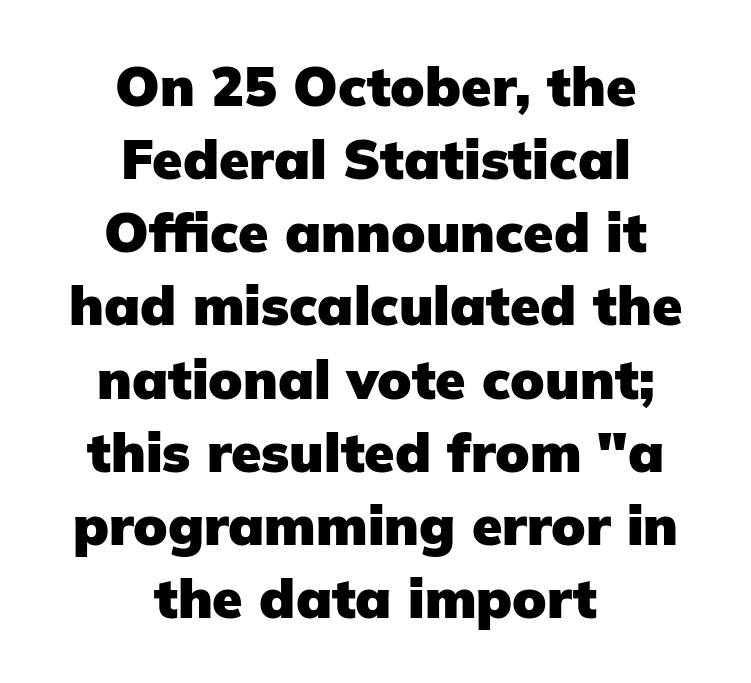
Q: Is the text bold? A: Yes.
Q: Is the text italic (slanted)? A: No, it is upright.
Q: Is the typeface a serif or a sans-serif typeface? A: Sans-serif.
Q: Is the text underlined? A: No.
Q: How is the paragraph aligned? A: Centered.
Q: Is the spacing between letters normal or unusually wide? A: Normal.
Q: Is the spacing between lines tight, normal or loose? A: Normal.
Q: Width (condensed, normal, or wide)? A: Normal.
Q: Stroke contrast? A: Low.
Q: x-height? A: Medium.
Q: Monospaced? A: No.
